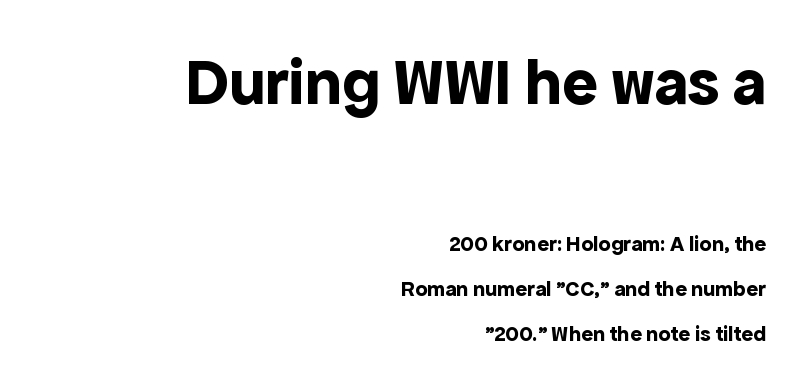
The image shows 66 px bold sans-serif type, upright; set right-aligned, loose line spacing (2.04x), normal letter spacing, not underlined; the first (top) block is 3.0x larger; a medium x-height.
